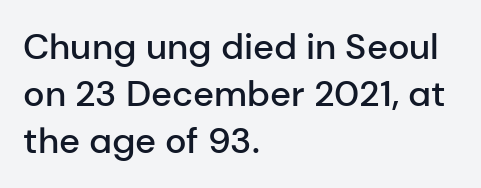
The image shows 36 px semibold sans-serif type, upright; set left-aligned, normal line spacing (1.3x), normal letter spacing, not underlined; low stroke contrast and a medium x-height.
